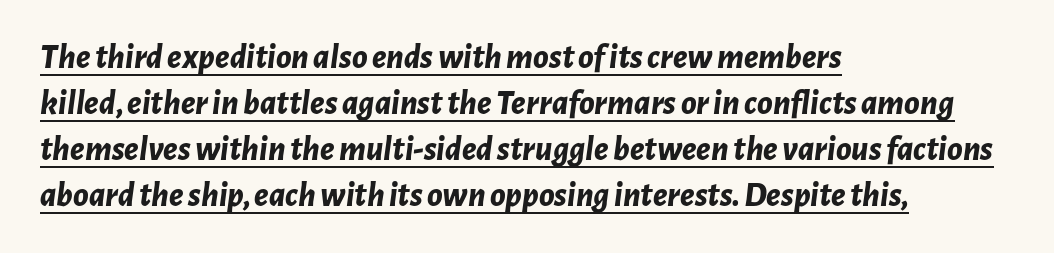
{"italic": "yes", "lean": "right", "slant_degrees": 7, "bold": "yes", "weight": "bold", "width": "normal", "stroke_contrast": "low", "x_height": "medium", "monospaced": "no", "underline": "yes", "align": "left", "line_spacing": "normal", "line_spacing_ratio": 1.31, "letter_spacing": "normal", "letter_spacing_em": 0.0, "glyph_px": 35}
